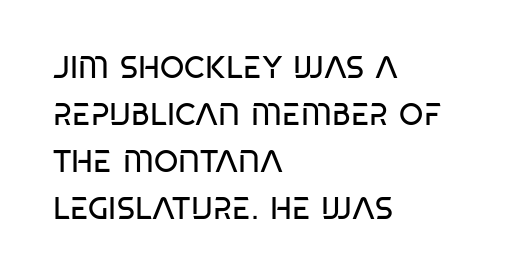
The image shows 31 px regular-weight, condensed sans-serif type; set left-aligned, normal line spacing (1.52x), normal letter spacing, not underlined; low stroke contrast and a large x-height.
